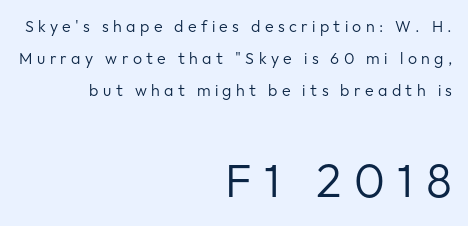
The image shows 47 px regular-weight sans-serif type, upright; set right-aligned, loose line spacing (2.0x), unusually wide letter spacing (+0.27 em), not underlined; the second (bottom) block is 2.94x larger; low stroke contrast and a medium x-height.
